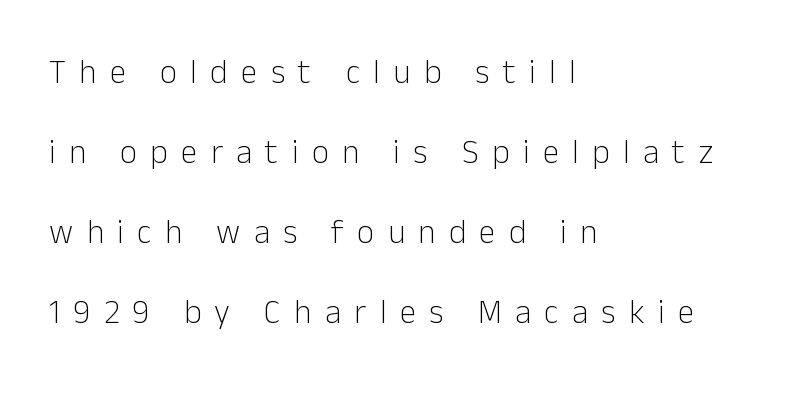
The image shows 33 px light sans-serif type, upright; set left-aligned, loose line spacing (2.42x), unusually wide letter spacing (+0.41 em), not underlined; low stroke contrast and a medium x-height.
